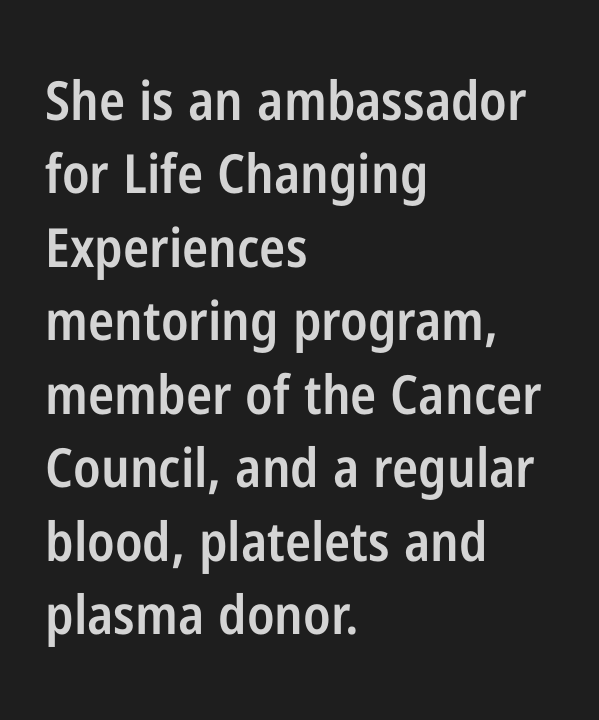
The image shows 54 px semibold, condensed sans-serif type, upright; set left-aligned, normal line spacing (1.36x), normal letter spacing, not underlined; low stroke contrast and a medium x-height.
